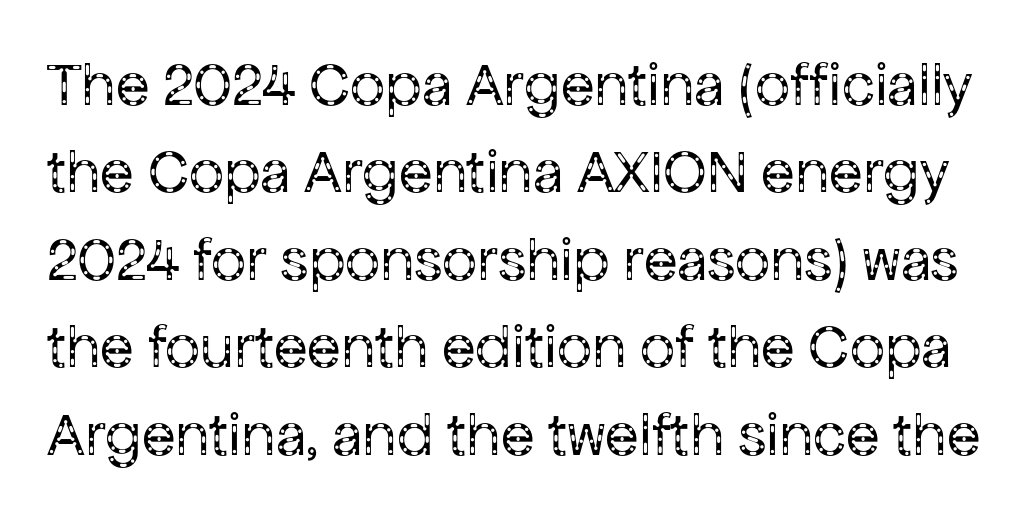
{"serif": "no", "italic": "no", "bold": "no", "weight": "regular", "width": "normal", "stroke_contrast": "low", "x_height": "medium", "monospaced": "no", "underline": "no", "line_spacing": "normal", "line_spacing_ratio": 1.41, "letter_spacing": "normal", "letter_spacing_em": 0.0, "glyph_px": 62}
